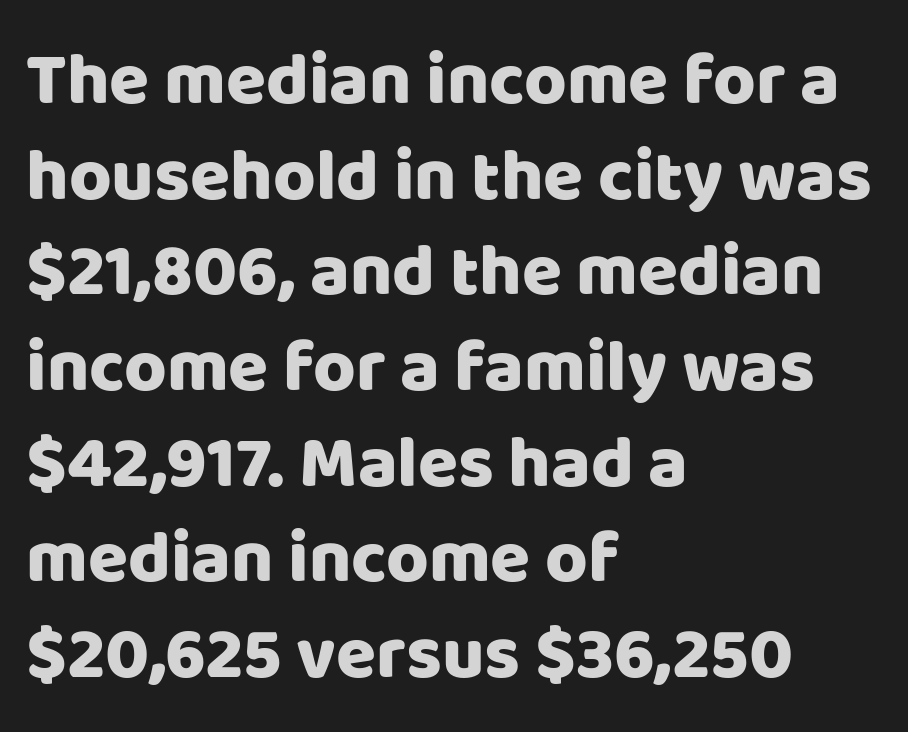
The image shows 73 px sans-serif type, upright; set left-aligned, normal line spacing (1.31x), normal letter spacing, not underlined; low stroke contrast and a large x-height.
